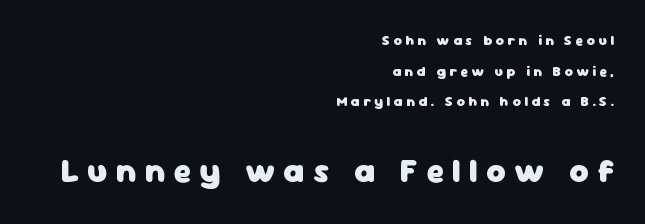
Q: Is the text bold? A: Yes.
Q: Is the text italic (slanted)? A: No, it is upright.
Q: Is the typeface a serif or a sans-serif typeface? A: Sans-serif.
Q: Is the text underlined? A: No.
Q: How is the paragraph aligned? A: Right-aligned.
Q: Is the spacing between letters normal or unusually wide? A: Unusually wide.
Q: Is the spacing between lines tight, normal or loose? A: Loose.
Q: Which block of text is set in a larger size, the first (top) or the second (bottom)? A: The second (bottom) one.
Q: Width (condensed, normal, or wide)? A: Normal.
Q: Stroke contrast? A: Low.
Q: x-height? A: Medium.
Q: Monospaced? A: No.
